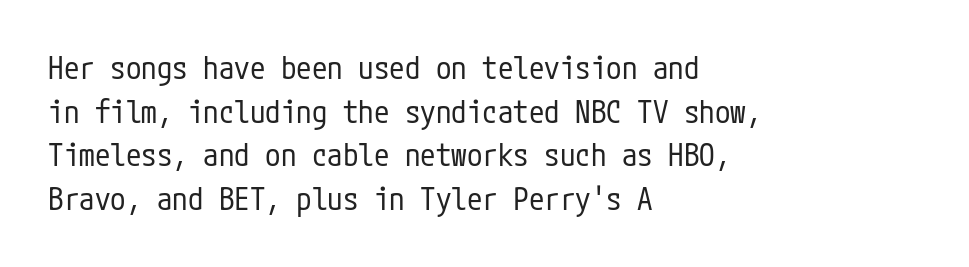
Q: Is the text bold? A: No.
Q: Is the text italic (slanted)? A: No, it is upright.
Q: Is the typeface a serif or a sans-serif typeface? A: Sans-serif.
Q: Is the text underlined? A: No.
Q: How is the paragraph aligned? A: Left-aligned.
Q: Is the spacing between letters normal or unusually wide? A: Normal.
Q: Is the spacing between lines tight, normal or loose? A: Normal.
Q: Width (condensed, normal, or wide)? A: Condensed.
Q: Stroke contrast? A: Low.
Q: x-height? A: Medium.
